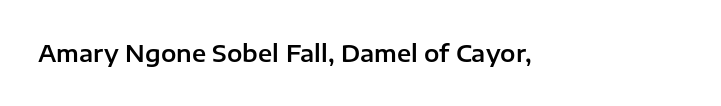
{"italic": "no", "underline": "no", "letter_spacing": "normal", "letter_spacing_em": 0.0, "glyph_px": 23}
